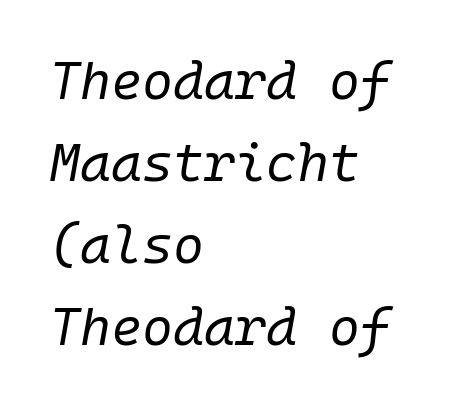
Q: Is the text bold? A: No.
Q: Is the text italic (slanted)? A: Yes, it leans right by about 10 degrees.
Q: Is the text underlined? A: No.
Q: How is the paragraph aligned? A: Left-aligned.
Q: Is the spacing between letters normal or unusually wide? A: Normal.
Q: Is the spacing between lines tight, normal or loose? A: Normal.
Q: Width (condensed, normal, or wide)? A: Normal.
Q: Stroke contrast? A: Low.
Q: x-height? A: Medium.
